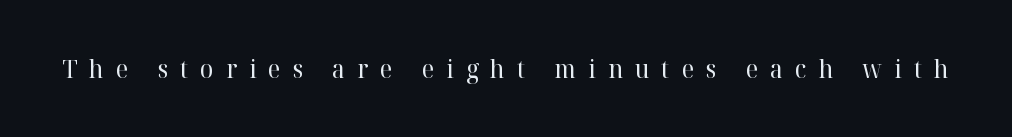
A typesetter would call this heavily tracked-out type. The font is comparable to plain body text, perhaps lighter. The words here are not underlined. A typesetter would mark this as roman, not italic.
